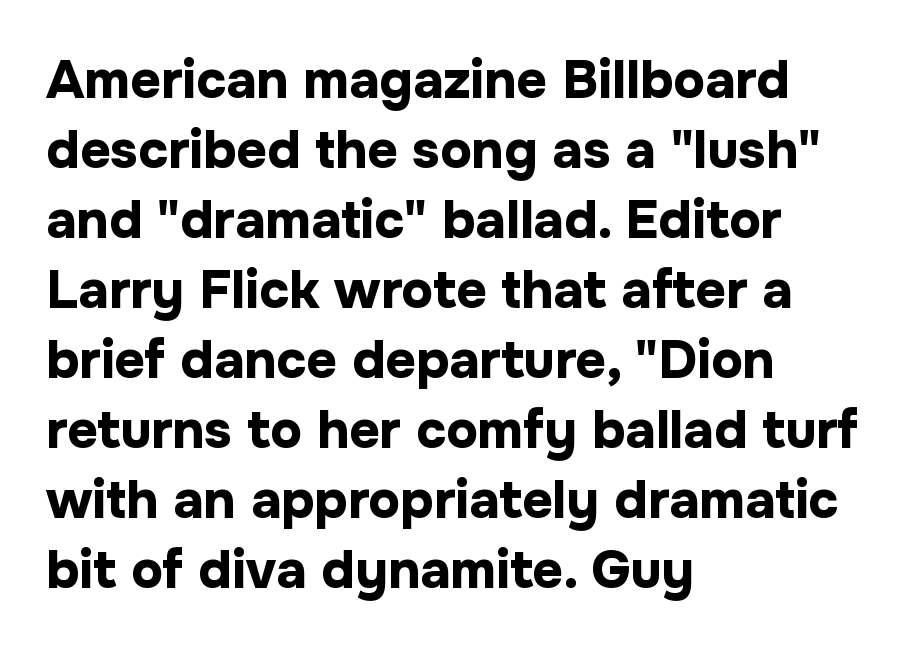
{"serif": "no", "italic": "no", "bold": "yes", "weight": "bold", "width": "normal", "stroke_contrast": "low", "x_height": "medium", "monospaced": "no", "underline": "no", "align": "left", "line_spacing": "normal", "line_spacing_ratio": 1.32, "letter_spacing": "normal", "letter_spacing_em": 0.0, "glyph_px": 53}
